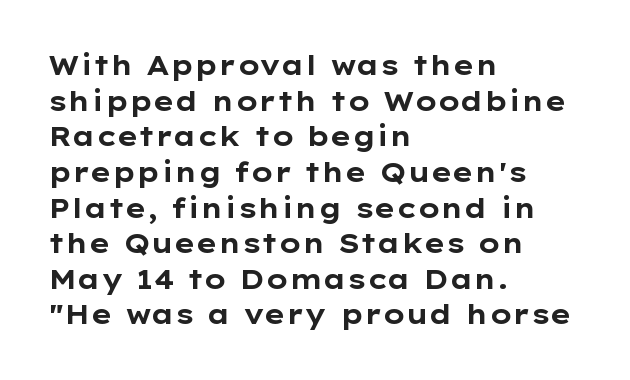
A typesetter would call this leading conventional body-copy spacing. Standard letterfit; no display-style spreading of the glyphs. The axis of the letterforms is exactly vertical. Typeset ragged right — the left edge is the straight one. Clear beneath every line of the passage. Each glyph is drawn with heavy, bold strokes.
